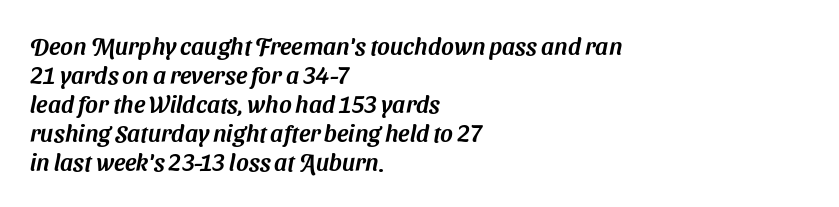
The image shows 24 px text type; set left-aligned, line spacing 1.21x, normal letter spacing, not underlined.
